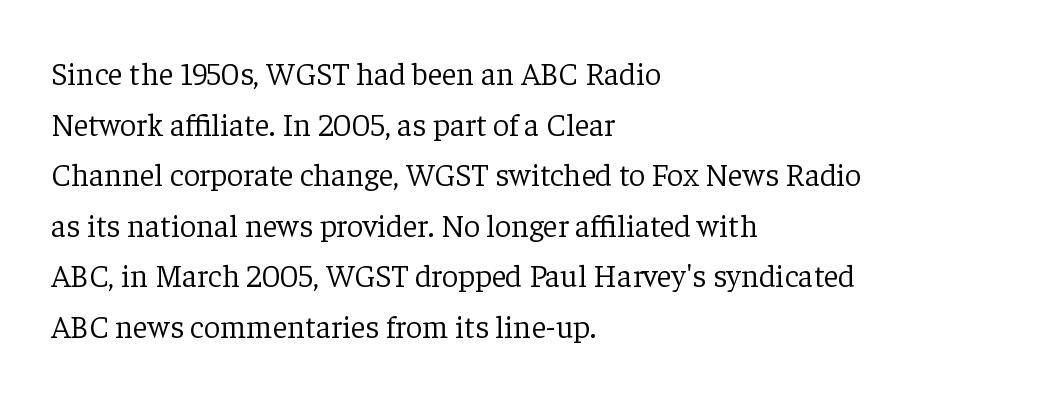
Characters remain perfectly vertical along every line. Proportional: the letters do not fall into vertical columns. The face used here is seriffed, in the tradition of book romans. Is the stroke heavy? The answer is a plain regular-or-lighter.
